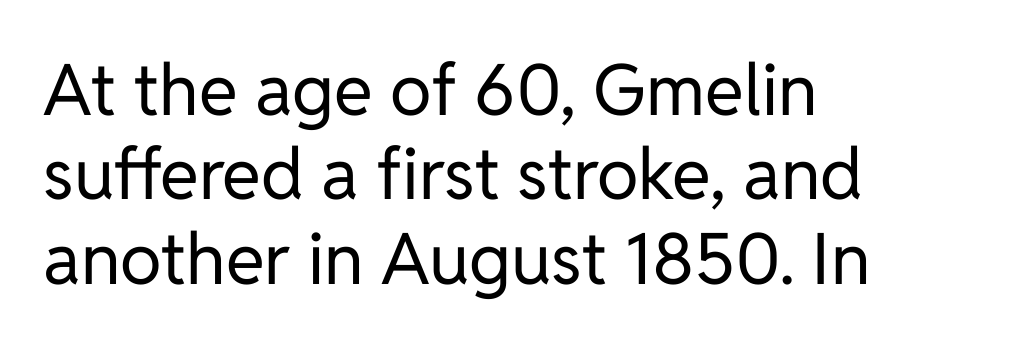
Q: Is the text bold? A: No.
Q: Is the text italic (slanted)? A: No, it is upright.
Q: Is the typeface a serif or a sans-serif typeface? A: Sans-serif.
Q: Is the text underlined? A: No.
Q: How is the paragraph aligned? A: Left-aligned.
Q: Is the spacing between letters normal or unusually wide? A: Normal.
Q: Width (condensed, normal, or wide)? A: Normal.
Q: Stroke contrast? A: Low.
Q: x-height? A: Medium.
Q: Monospaced? A: No.
